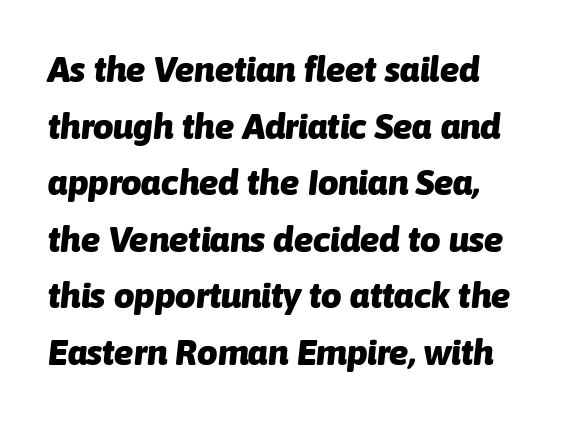
{"italic": "yes", "lean": "right", "slant_degrees": 6, "bold": "yes", "weight": "heavy", "width": "normal", "stroke_contrast": "low", "x_height": "medium", "monospaced": "no", "underline": "no", "align": "left", "line_spacing": "normal", "line_spacing_ratio": 1.57, "letter_spacing": "normal", "letter_spacing_em": 0.0, "glyph_px": 36}
